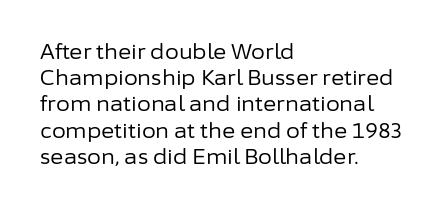
The image shows 20 px text type, upright; set left-aligned, normal line spacing (1.31x), normal letter spacing, not underlined.
